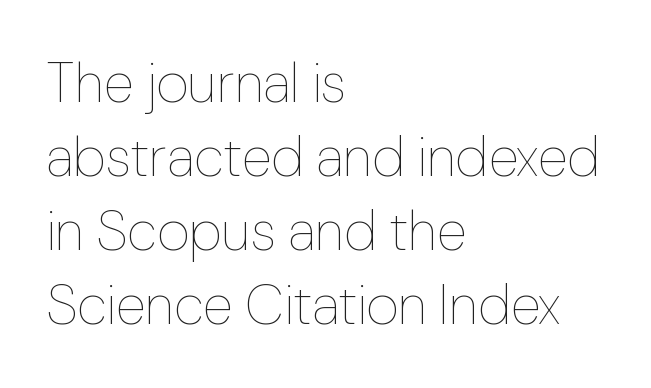
The letterforms sit shoulder to shoulder at normal distance. Quick note: interline space is typical. This is roman type, the default non-slanted kind. The typesetting does not lean heavy: it is not bold. Spacing verdict: proportional, widths tailored to each character.
